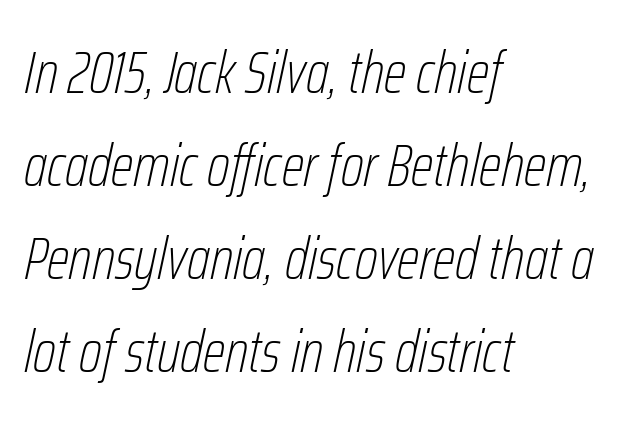
The image shows 60 px thin, condensed type, italic (leaning right); set left-aligned, normal line spacing (1.55x), normal letter spacing, not underlined; low stroke contrast and a medium x-height.
